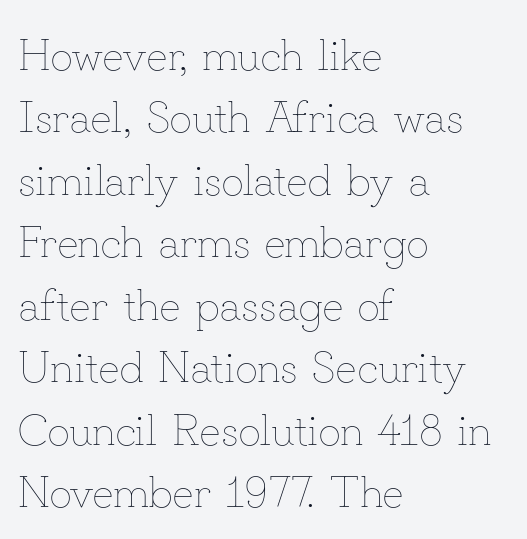
{"italic": "no", "bold": "no", "weight": "thin", "width": "normal", "stroke_contrast": "low", "x_height": "small", "monospaced": "no", "underline": "no", "align": "left", "line_spacing": "normal", "line_spacing_ratio": 1.42, "letter_spacing": "normal", "letter_spacing_em": 0.0, "glyph_px": 44}
